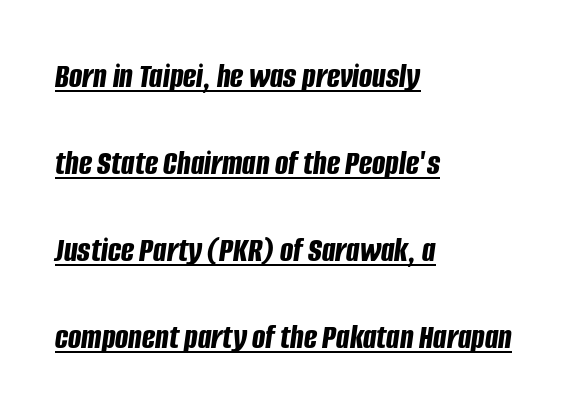
Note the varied advance widths — an 'i' is clearly narrower than an 'm'. Vertically, the passage feels expansive, rows floating well apart. Every character sits at an angle, as italics do. Honestly, the underline is the first thing you notice here. The letterforms sit shoulder to shoulder at normal distance.
